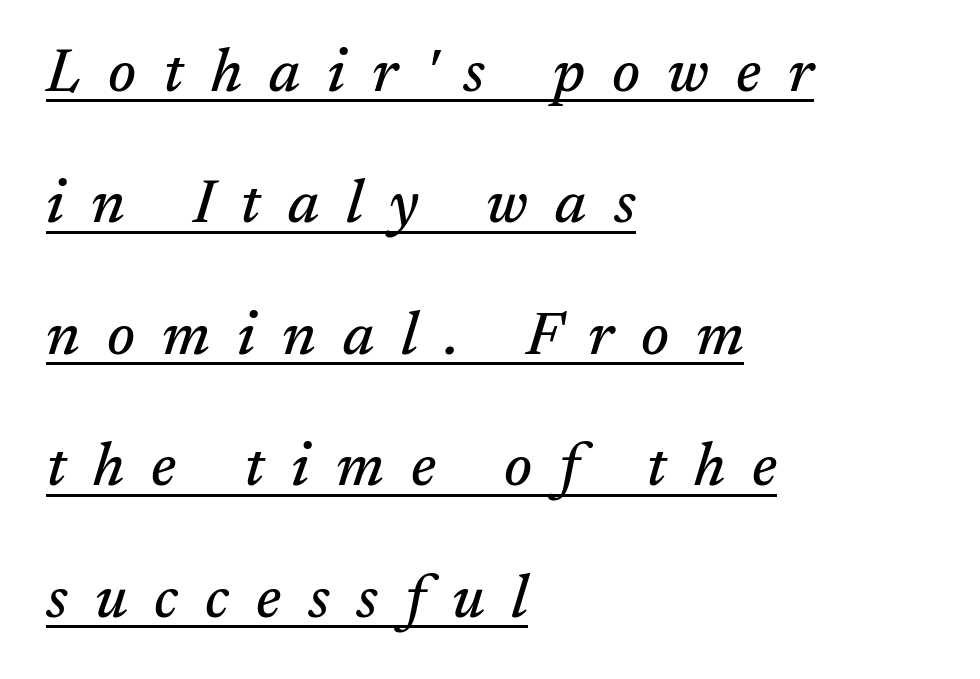
This rendering features underlined lettering. Casual observation: everything's shoved over to the left. Designer's note — italics engaged. In terms of leading, this rendering errs on the spacious side.
